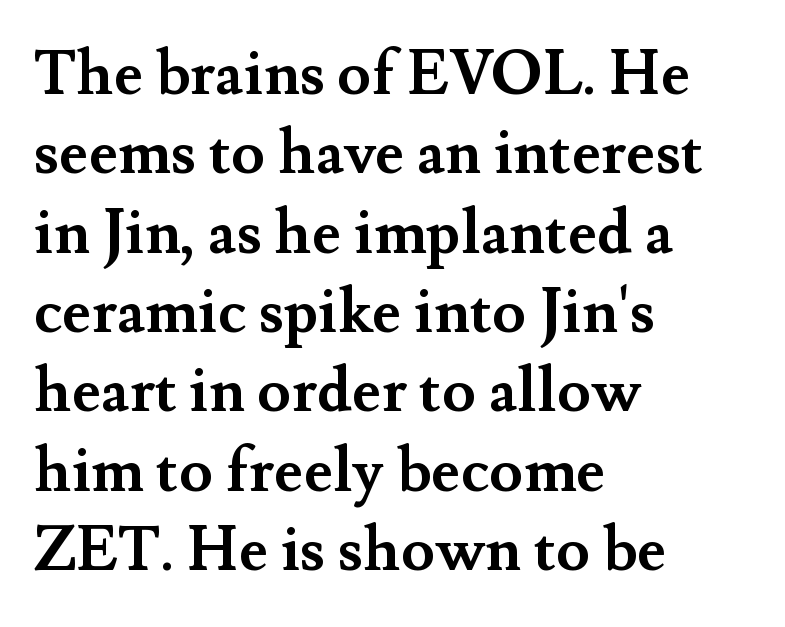
The image shows 62 px semibold serif type, upright; set left-aligned, normal line spacing (1.28x), normal letter spacing, not underlined; medium stroke contrast and a small x-height.
